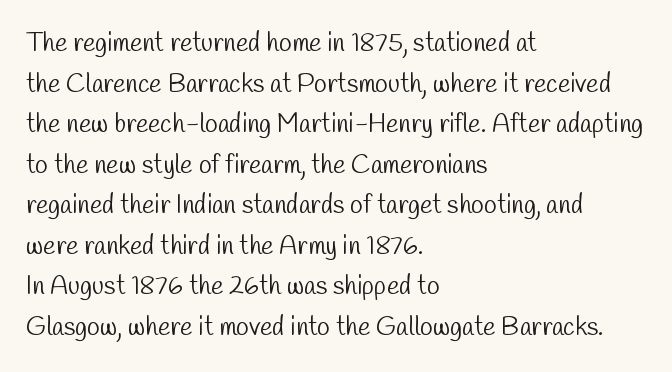
{"bold": "no", "underline": "no", "align": "left", "line_spacing": "normal", "line_spacing_ratio": 1.56, "letter_spacing": "normal", "letter_spacing_em": 0.0, "glyph_px": 26}
